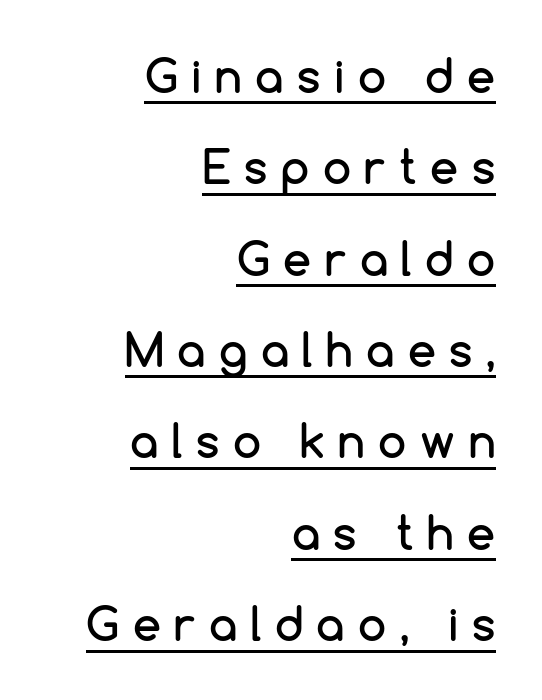
The image shows 45 px sans-serif type, upright; set right-aligned, loose line spacing (2.03x), unusually wide letter spacing (+0.3 em), underlined; low stroke contrast and a medium x-height.
